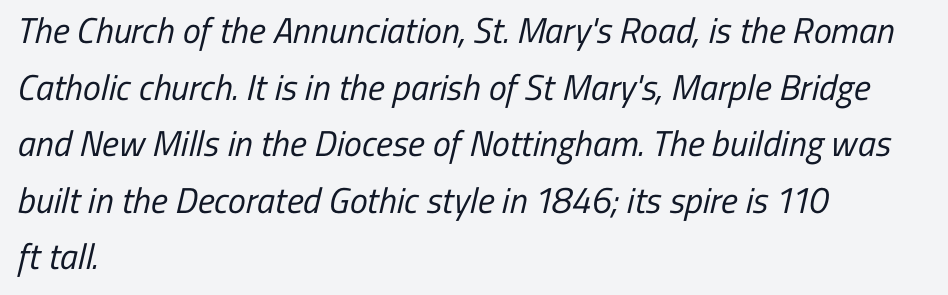
{"serif": "no", "bold": "no", "weight": "regular", "width": "condensed", "stroke_contrast": "low", "x_height": "medium", "monospaced": "no", "underline": "no", "align": "left", "line_spacing": "normal", "line_spacing_ratio": 1.57, "letter_spacing": "normal", "letter_spacing_em": 0.0, "glyph_px": 36}
